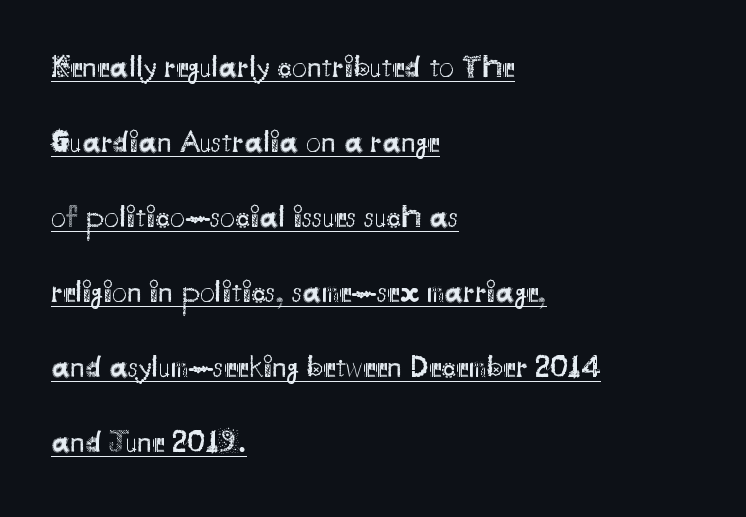
Q: Is the text bold? A: No.
Q: Is the text italic (slanted)? A: No, it is upright.
Q: Is the typeface a serif or a sans-serif typeface? A: Sans-serif.
Q: Is the text underlined? A: Yes.
Q: How is the paragraph aligned? A: Left-aligned.
Q: Is the spacing between letters normal or unusually wide? A: Normal.
Q: Is the spacing between lines tight, normal or loose? A: Loose.
Q: Width (condensed, normal, or wide)? A: Normal.
Q: Stroke contrast? A: Medium.
Q: x-height? A: Small.
Q: Monospaced? A: No.
